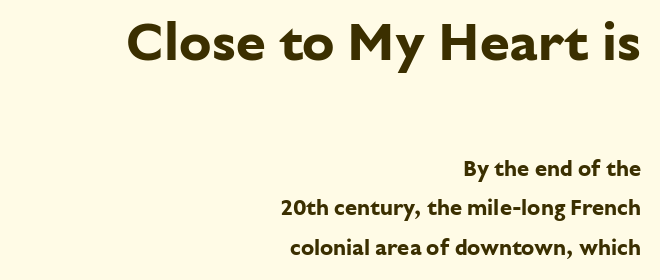
The image shows 54 px bold sans-serif type, upright; set right-aligned, line spacing 1.79x, normal letter spacing, not underlined; the first (top) block is 2.45x larger; low stroke contrast and a medium x-height.
